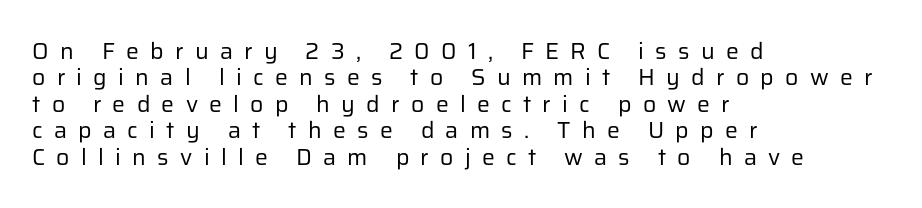
Q: Is the text bold? A: No.
Q: Is the text italic (slanted)? A: No, it is upright.
Q: Is the text underlined? A: No.
Q: How is the paragraph aligned? A: Left-aligned.
Q: Is the spacing between letters normal or unusually wide? A: Unusually wide.
Q: Is the spacing between lines tight, normal or loose? A: Tight.
